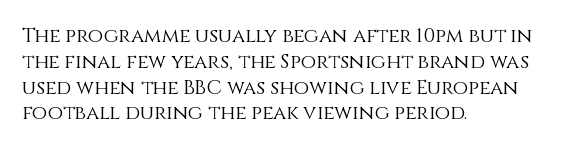
Q: Is the text bold? A: No.
Q: Is the text italic (slanted)? A: No, it is upright.
Q: Is the text underlined? A: No.
Q: How is the paragraph aligned? A: Left-aligned.
Q: Is the spacing between letters normal or unusually wide? A: Normal.
Q: Is the spacing between lines tight, normal or loose? A: Normal.
